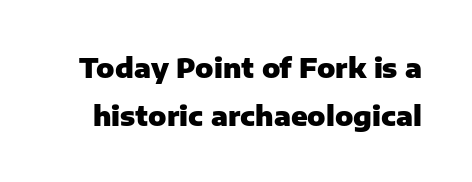
Q: Is the text bold? A: Yes.
Q: Is the text italic (slanted)? A: No, it is upright.
Q: Is the text underlined? A: No.
Q: Is the spacing between letters normal or unusually wide? A: Normal.
